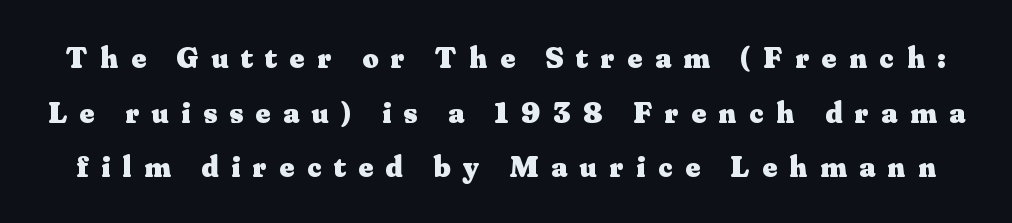
{"serif": "yes", "italic": "no", "bold": "yes", "weight": "heavy", "width": "normal", "stroke_contrast": "medium", "x_height": "small", "monospaced": "no", "underline": "no", "line_spacing_ratio": 1.76, "letter_spacing": "wide", "letter_spacing_em": 0.41, "glyph_px": 31}
